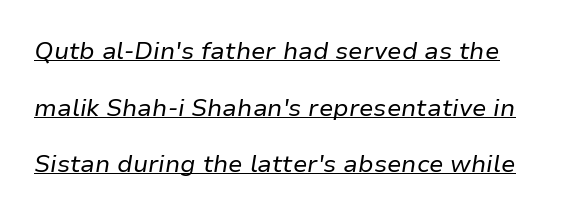
{"italic": "yes", "lean": "right", "slant_degrees": 9, "bold": "no", "underline": "yes", "line_spacing": "loose", "line_spacing_ratio": 2.36, "letter_spacing": "normal", "letter_spacing_em": 0.0, "glyph_px": 24}
